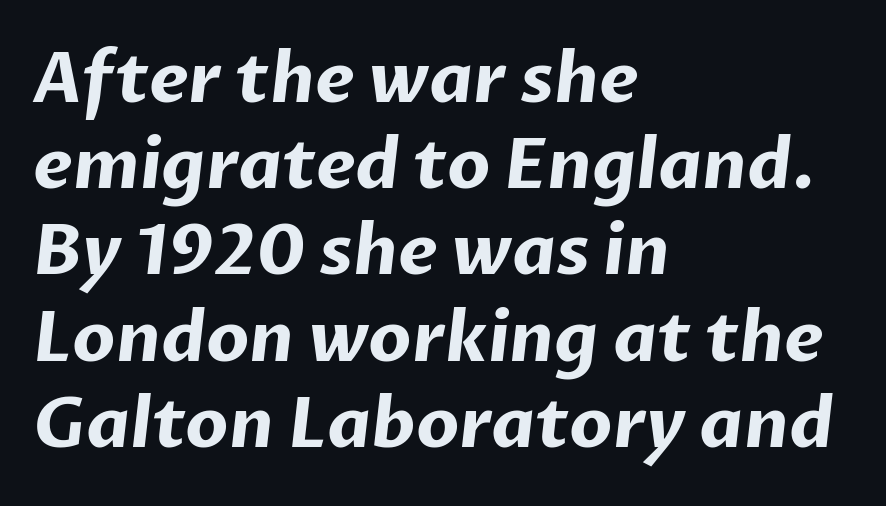
Q: Is the text bold? A: Yes.
Q: Is the typeface a serif or a sans-serif typeface? A: Sans-serif.
Q: Is the text underlined? A: No.
Q: How is the paragraph aligned? A: Left-aligned.
Q: Is the spacing between letters normal or unusually wide? A: Normal.
Q: Is the spacing between lines tight, normal or loose? A: Normal.
Q: Width (condensed, normal, or wide)? A: Normal.
Q: Stroke contrast? A: Low.
Q: x-height? A: Medium.
Q: Monospaced? A: No.
